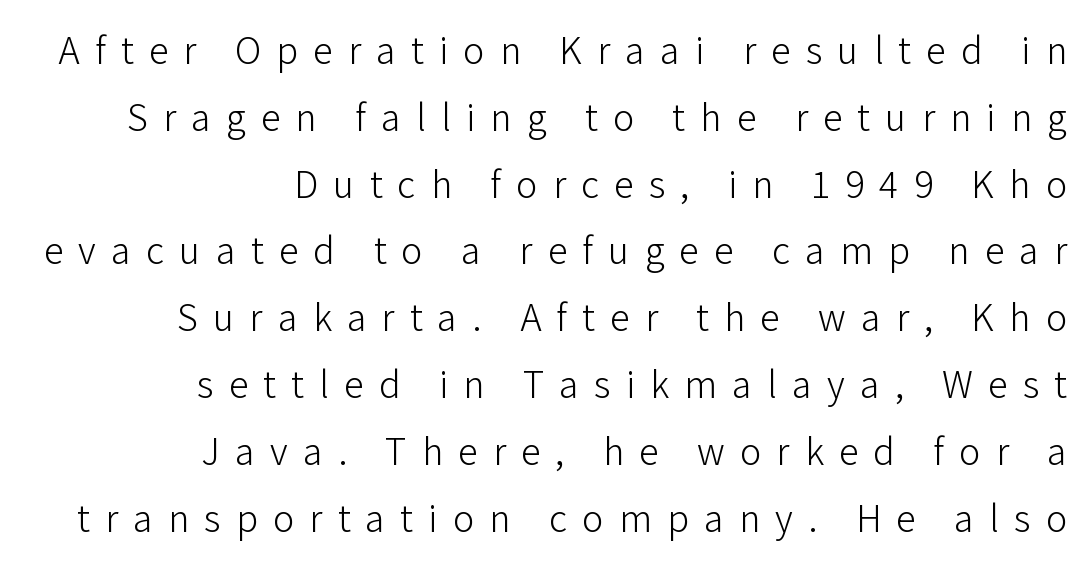
{"serif": "no", "italic": "no", "bold": "no", "weight": "light", "width": "normal", "stroke_contrast": "low", "x_height": "medium", "monospaced": "no", "underline": "no", "align": "right", "line_spacing": "normal", "line_spacing_ratio": 1.67, "letter_spacing": "wide", "letter_spacing_em": 0.38, "glyph_px": 40}
